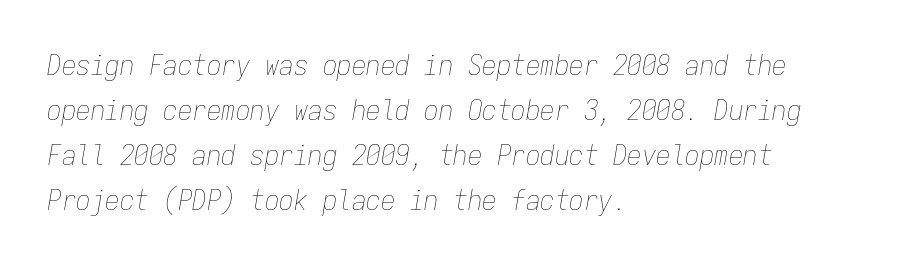
Q: Is the text bold? A: No.
Q: Is the text italic (slanted)? A: Yes, it leans right by about 9 degrees.
Q: Is the text underlined? A: No.
Q: How is the paragraph aligned? A: Left-aligned.
Q: Is the spacing between letters normal or unusually wide? A: Normal.
Q: Is the spacing between lines tight, normal or loose? A: Normal.
Q: Width (condensed, normal, or wide)? A: Condensed.
Q: Stroke contrast? A: Low.
Q: x-height? A: Medium.
Q: Monospaced? A: Yes.
